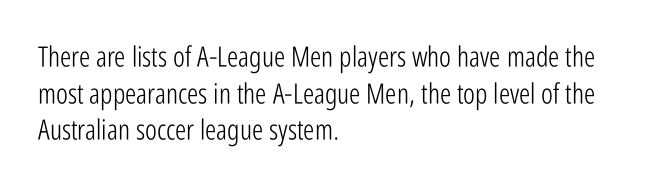
The image shows 28 px light, condensed sans-serif type, upright; set left-aligned, normal line spacing (1.31x), normal letter spacing, not underlined; low stroke contrast and a medium x-height.
